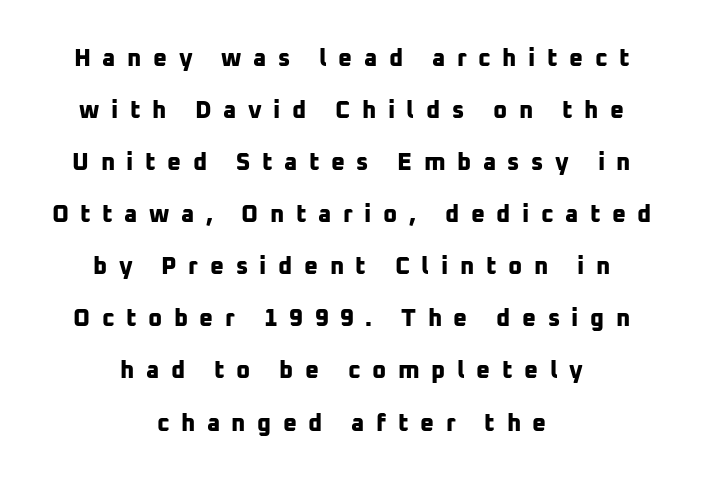
Q: Is the text bold? A: Yes.
Q: Is the text underlined? A: No.
Q: How is the paragraph aligned? A: Centered.
Q: Is the spacing between letters normal or unusually wide? A: Unusually wide.
Q: Is the spacing between lines tight, normal or loose? A: Loose.
